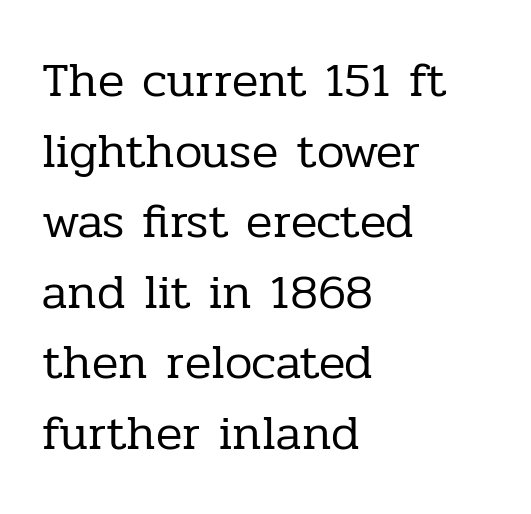
Leading matches the norm, producing a regular column. What stands out about the letter spacing? Nothing — it is the standard amount. The passage shown is typed in a proportional face where columns would drift. Is the stroke heavy? The answer is a plain regular-or-lighter. The characters display serif detailing at their extremities.
